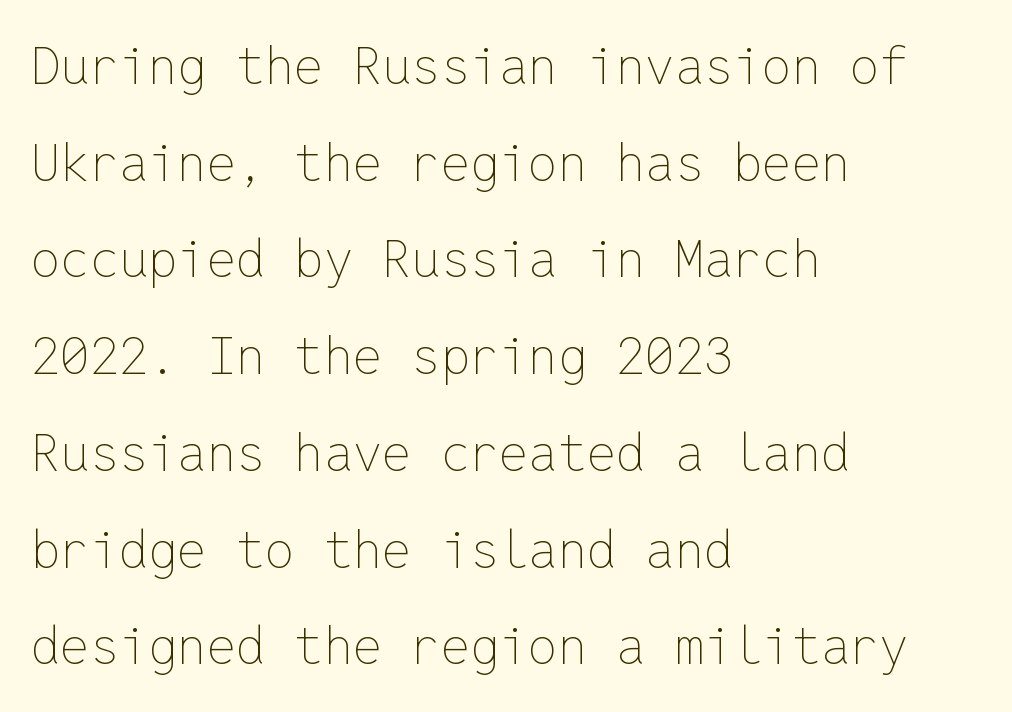
Q: Is the text bold? A: No.
Q: Is the text italic (slanted)? A: No, it is upright.
Q: Is the text underlined? A: No.
Q: How is the paragraph aligned? A: Left-aligned.
Q: Is the spacing between letters normal or unusually wide? A: Normal.
Q: Width (condensed, normal, or wide)? A: Normal.
Q: Stroke contrast? A: Low.
Q: x-height? A: Medium.
Q: Monospaced? A: Yes.
